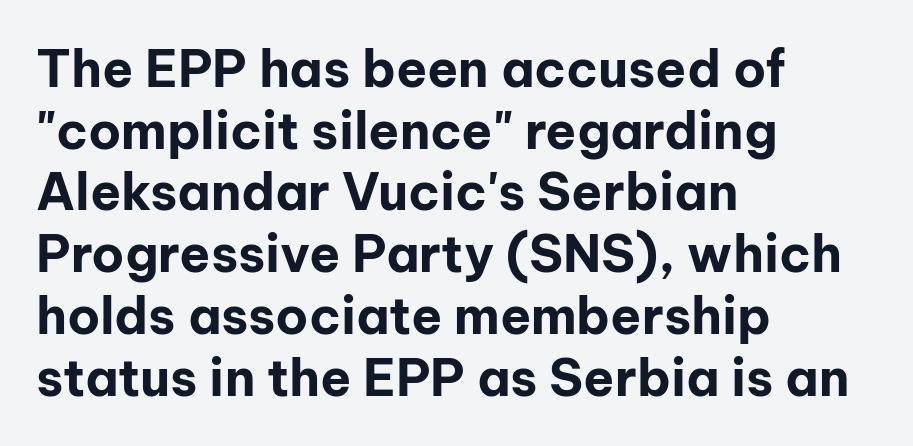
The image shows 51 px bold sans-serif type, upright; set left-aligned, line spacing 1.21x, normal letter spacing, not underlined; low stroke contrast and a medium x-height.
